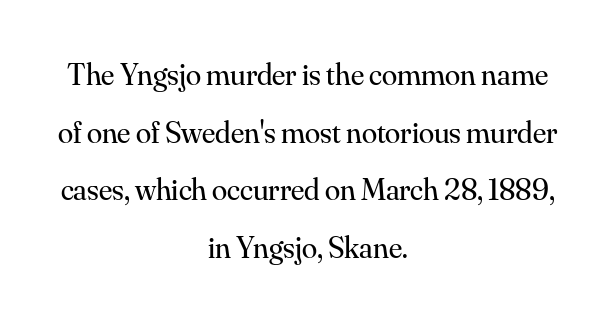
Compared with a flush-left layout, this one balances lines on the center instead. Plain, unruled lines of type. Is the stroke heavy? The answer is a plain regular-or-lighter. Small tapered or slab feet sit at the stroke ends, so this counts as serif. Unlike italic type, these characters show no tilt at all.
